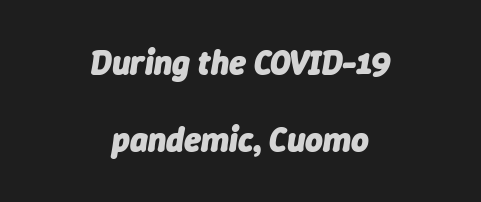
Q: Is the text bold? A: Yes.
Q: Is the text italic (slanted)? A: Yes, it leans right by about 9 degrees.
Q: Is the text underlined? A: No.
Q: How is the paragraph aligned? A: Centered.
Q: Is the spacing between letters normal or unusually wide? A: Normal.
Q: Is the spacing between lines tight, normal or loose? A: Loose.
Q: Width (condensed, normal, or wide)? A: Normal.
Q: Stroke contrast? A: Low.
Q: x-height? A: Medium.
Q: Monospaced? A: No.
